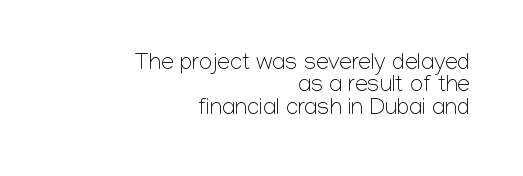
Q: Is the text bold? A: No.
Q: Is the text italic (slanted)? A: No, it is upright.
Q: Is the text underlined? A: No.
Q: How is the paragraph aligned? A: Right-aligned.
Q: Is the spacing between letters normal or unusually wide? A: Normal.
Q: Is the spacing between lines tight, normal or loose? A: Tight.
